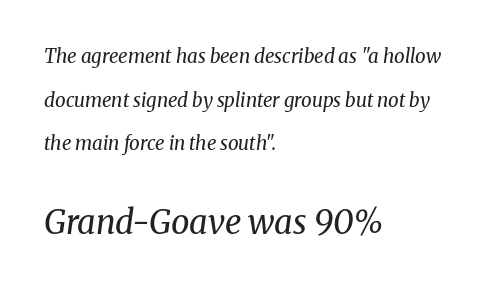
Q: Is the text bold? A: No.
Q: Is the text italic (slanted)? A: Yes, it leans right by about 8 degrees.
Q: Is the typeface a serif or a sans-serif typeface? A: Serif.
Q: Is the text underlined? A: No.
Q: How is the paragraph aligned? A: Left-aligned.
Q: Is the spacing between letters normal or unusually wide? A: Normal.
Q: Is the spacing between lines tight, normal or loose? A: Loose.
Q: Which block of text is set in a larger size, the first (top) or the second (bottom)? A: The second (bottom) one.
Q: Width (condensed, normal, or wide)? A: Normal.
Q: Stroke contrast? A: Medium.
Q: x-height? A: Medium.
Q: Monospaced? A: No.
